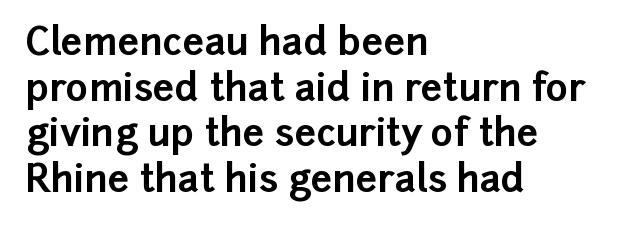
{"serif": "no", "italic": "no", "bold": "yes", "weight": "bold", "width": "normal", "stroke_contrast": "low", "x_height": "medium", "monospaced": "no", "underline": "no", "align": "left", "line_spacing_ratio": 1.2, "letter_spacing": "normal", "letter_spacing_em": 0.0, "glyph_px": 38}
